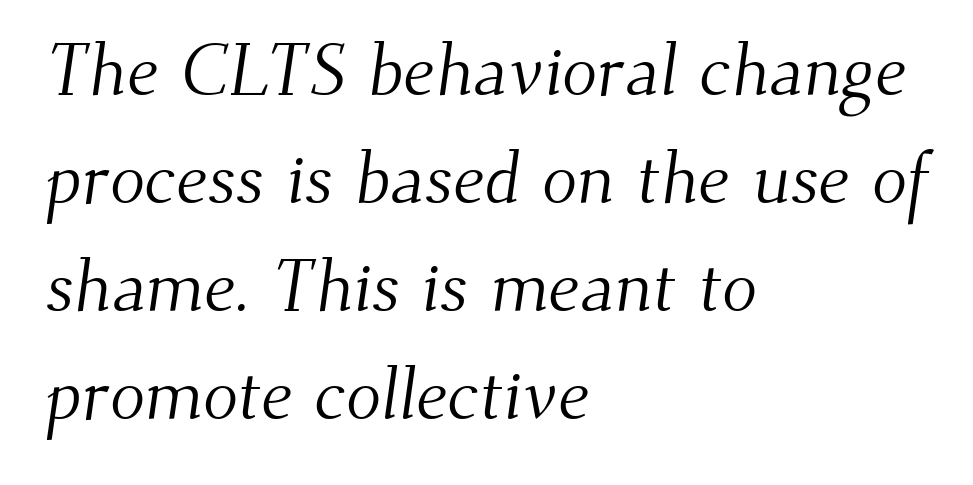
{"serif": "yes", "bold": "no", "weight": "light", "width": "normal", "stroke_contrast": "medium", "x_height": "small", "monospaced": "no", "underline": "no", "align": "left", "line_spacing": "normal", "line_spacing_ratio": 1.48, "letter_spacing": "normal", "letter_spacing_em": 0.0, "glyph_px": 73}
